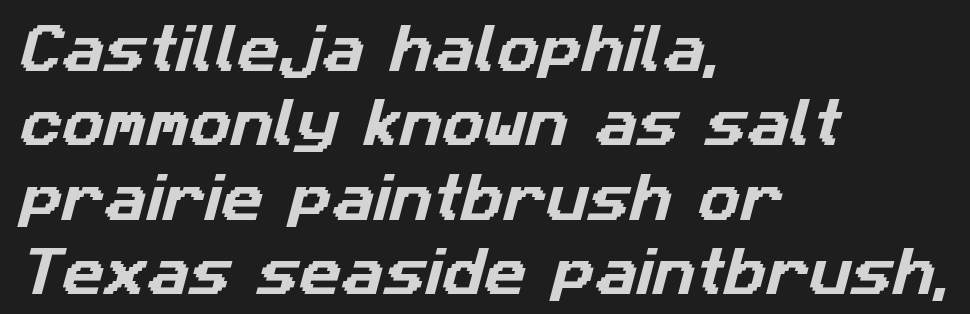
{"serif": "no", "width": "normal", "stroke_contrast": "low", "x_height": "medium", "monospaced": "no", "underline": "no", "align": "left", "line_spacing": "normal", "line_spacing_ratio": 1.43, "letter_spacing": "normal", "letter_spacing_em": 0.0, "glyph_px": 52}
